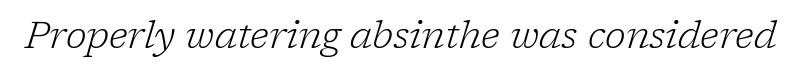
Q: Is the text bold? A: No.
Q: Is the text italic (slanted)? A: Yes, it leans right by about 17 degrees.
Q: Is the typeface a serif or a sans-serif typeface? A: Serif.
Q: Is the text underlined? A: No.
Q: Is the spacing between letters normal or unusually wide? A: Normal.
Q: Width (condensed, normal, or wide)? A: Normal.
Q: Stroke contrast? A: Low.
Q: x-height? A: Medium.
Q: Monospaced? A: No.
